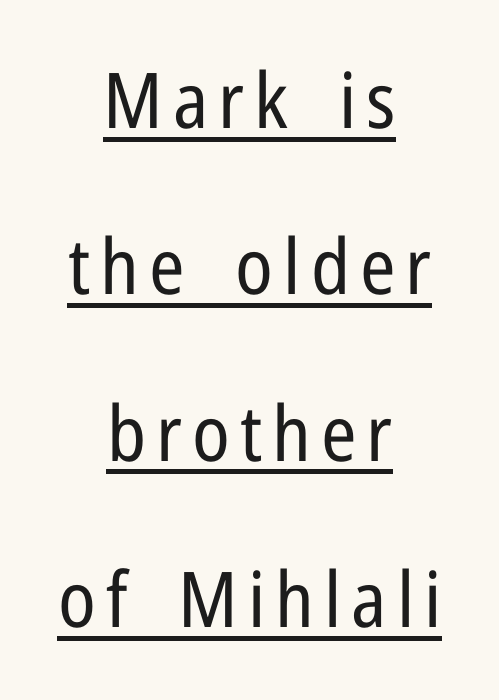
The lines are spread far apart with generous leading. Descenders here cross a horizontal rule under the line. Character widths vary here, with narrow letters taking less room than wide ones. Every stem runs plumb, perpendicular to the baseline.
